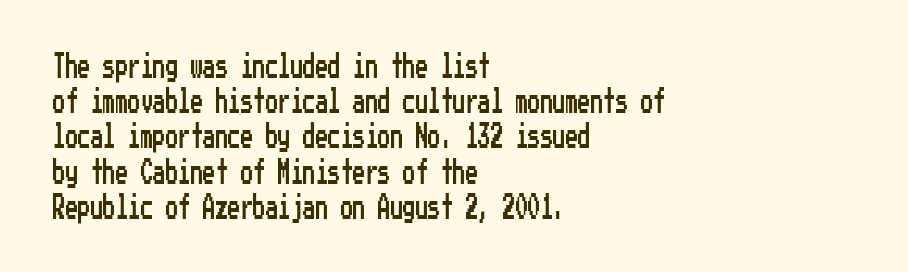
The image shows 25 px text type, upright; set left-aligned, normal line spacing (1.41x), normal letter spacing, not underlined.
